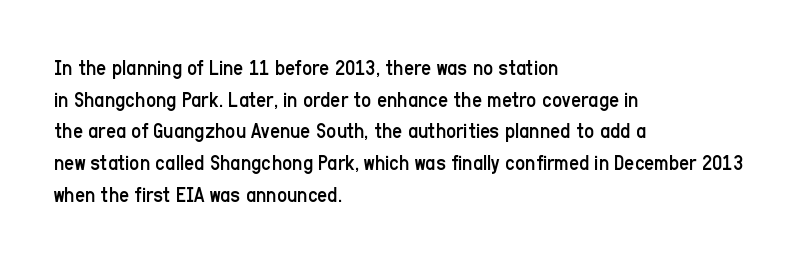
{"italic": "no", "bold": "no", "underline": "no", "align": "left", "line_spacing": "normal", "line_spacing_ratio": 1.44, "letter_spacing": "normal", "letter_spacing_em": 0.0, "glyph_px": 22}
